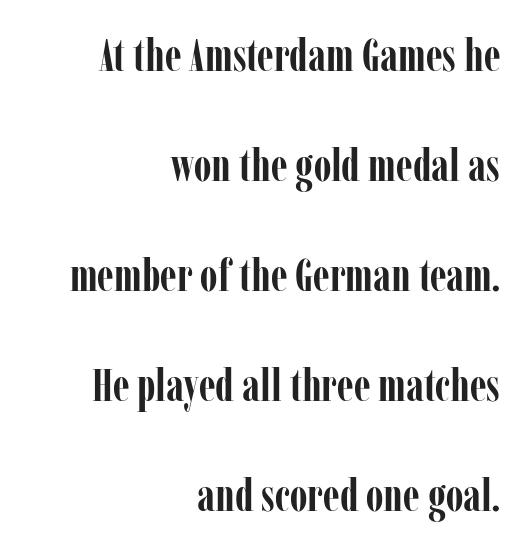
If you drew a ruler down the right edge, every line would touch it. Notice the wide empty band between every row — that's loose leading. This sample uses an upright cut, with every glyph sitting square on the baseline. These lines keep a tight, regular rhythm from letter to letter. The sample has been set heavy, in full bold. This rendering employs a face with finishing strokes, i.e., a serif.
